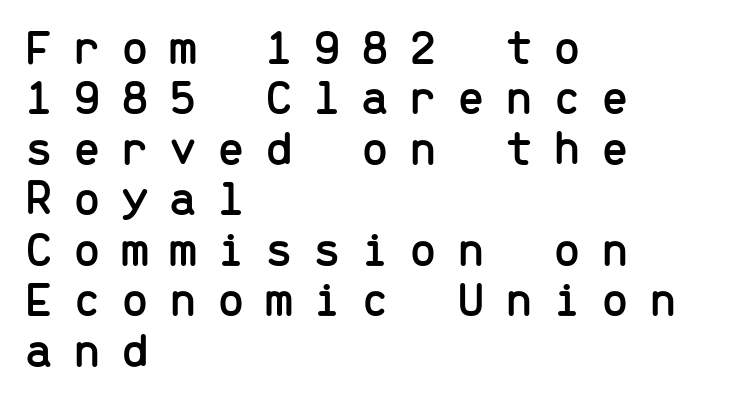
Closely set lines give the paragraph a compact silhouette. Here the designer chose a console-style face with uniform glyph widths. Designer's note — italics off, roman on. Which margin do the lines hug? The left one — the right edge is uneven. Glance below the letters and you will spot only blank space.
